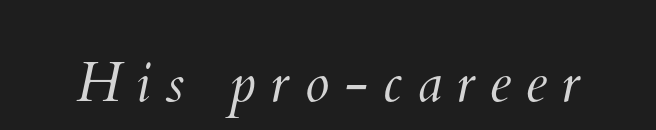
Q: Is the text bold? A: No.
Q: Is the text underlined? A: No.
Q: Is the spacing between letters normal or unusually wide? A: Unusually wide.
Q: Width (condensed, normal, or wide)? A: Normal.
Q: Stroke contrast? A: Medium.
Q: x-height? A: Small.
Q: Monospaced? A: No.
